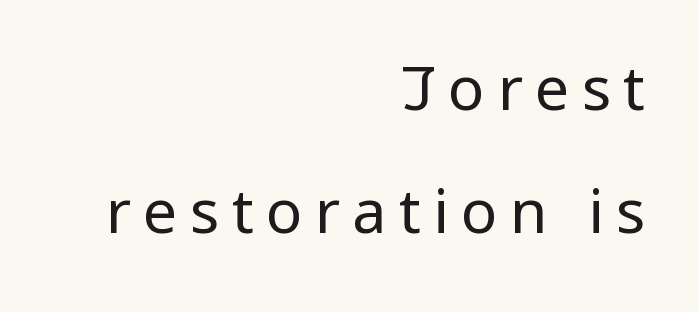
{"serif": "no", "italic": "no", "bold": "no", "weight": "regular", "width": "condensed", "stroke_contrast": "low", "x_height": "large", "monospaced": "no", "underline": "no", "align": "right", "line_spacing": "loose", "line_spacing_ratio": 2.01, "letter_spacing": "wide", "letter_spacing_em": 0.2, "glyph_px": 61}
